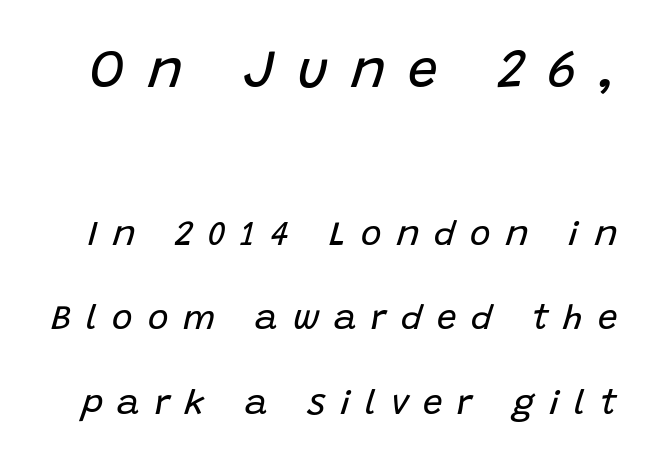
These lines were composed using italics. Letters have the restrained weight of plain body copy at most. If you squint, the top block still reads clearly — it's the larger of the two. How are the letters spaced? Widely, with obvious added tracking. Only glyphs here, with clear space below each row.
